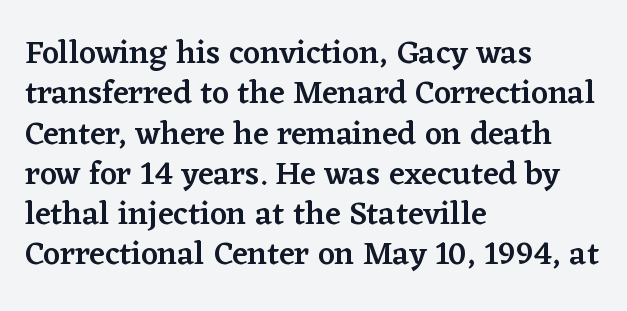
No extra tracking has been applied to these lines. Serif or sans? Serif — the stroke terminals have little feet. Descender tails drop into unmarked territory. Nope, not italic — everything's standing straight. Varying glyph widths throughout — classic text-font behaviour.
